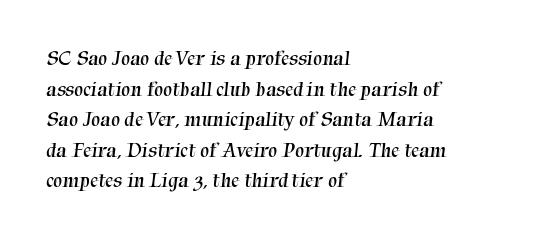
Q: Is the text bold? A: No.
Q: Is the text underlined? A: No.
Q: How is the paragraph aligned? A: Left-aligned.
Q: Is the spacing between letters normal or unusually wide? A: Normal.
Q: Is the spacing between lines tight, normal or loose? A: Normal.
